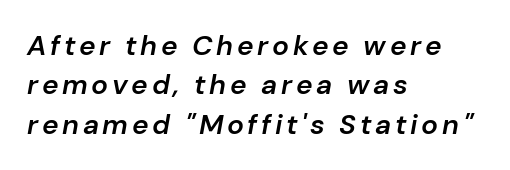
{"italic": "yes", "lean": "right", "slant_degrees": 10, "bold": "semi", "weight": "semibold", "width": "normal", "stroke_contrast": "low", "x_height": "medium", "monospaced": "no", "underline": "no", "align": "left", "line_spacing": "normal", "line_spacing_ratio": 1.41, "glyph_px": 28}
